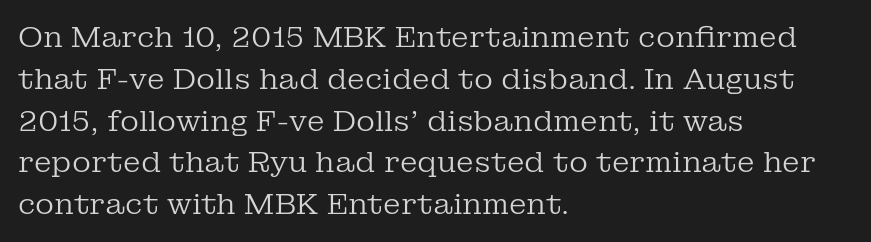
{"serif": "yes", "italic": "no", "bold": "no", "weight": "regular", "width": "normal", "stroke_contrast": "low", "x_height": "medium", "monospaced": "no", "underline": "no", "align": "left", "line_spacing": "normal", "line_spacing_ratio": 1.44, "letter_spacing": "normal", "letter_spacing_em": 0.0, "glyph_px": 29}
